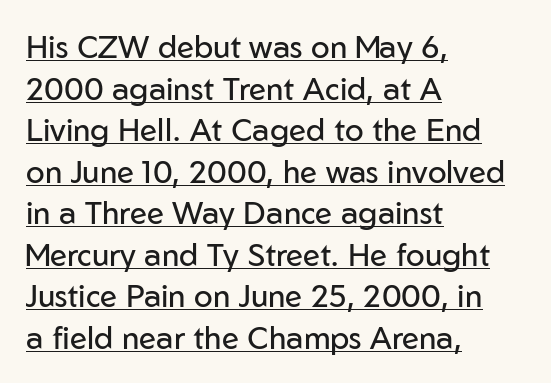
{"serif": "no", "italic": "no", "bold": "no", "weight": "regular", "width": "normal", "stroke_contrast": "low", "x_height": "medium", "monospaced": "no", "underline": "yes", "align": "left", "line_spacing": "normal", "line_spacing_ratio": 1.34, "letter_spacing": "normal", "letter_spacing_em": 0.0, "glyph_px": 31}
